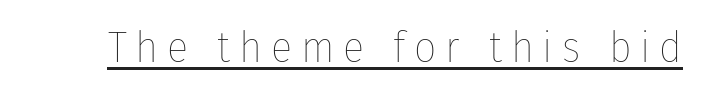
Q: Is the text bold? A: No.
Q: Is the text italic (slanted)? A: No, it is upright.
Q: Is the text underlined? A: Yes.
Q: Is the spacing between letters normal or unusually wide? A: Unusually wide.
Q: Width (condensed, normal, or wide)? A: Condensed.
Q: Stroke contrast? A: Low.
Q: x-height? A: Medium.
Q: Monospaced? A: No.
